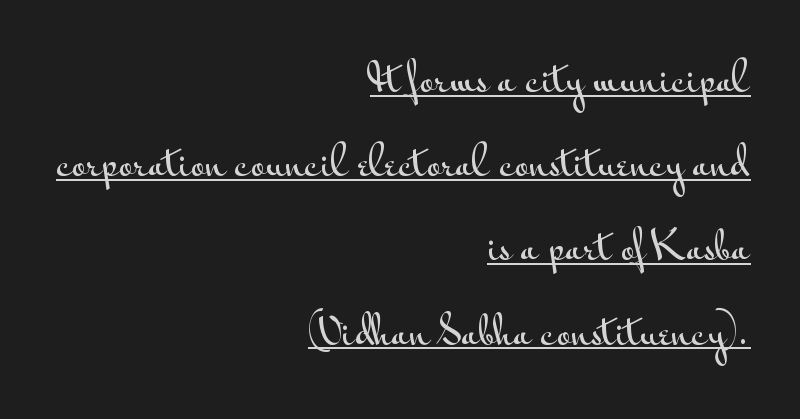
Is this a fixed-width face? No — the glyphs have proportional, varying widths. Line ends are locked; line starts wander. Every word sits above its own underline. The type family on display is of the sans-serif kind. Summary of vertical rhythm: relaxed, with wide interline spacing.
